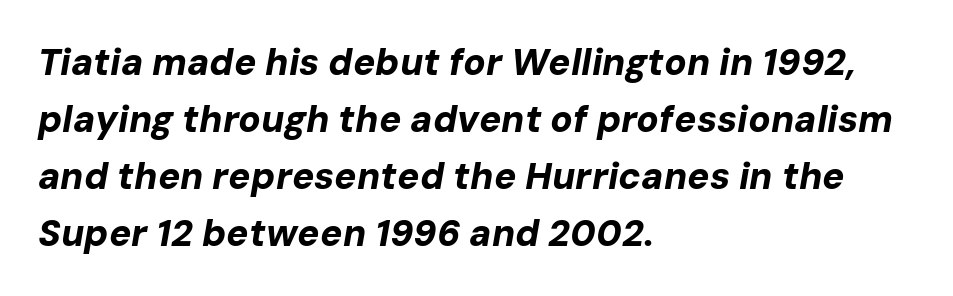
The image shows 37 px bold type, italic (leaning right); set left-aligned, normal line spacing (1.54x), normal letter spacing, not underlined; low stroke contrast and a medium x-height.
